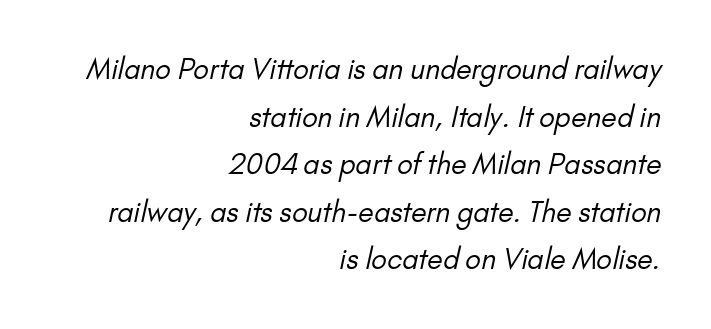
The zone under the glyphs is completely vacant. Normally led — the rows are evenly, conventionally spaced. The characters display no serif detailing; their extremities are plain. The lines are quadded right.
